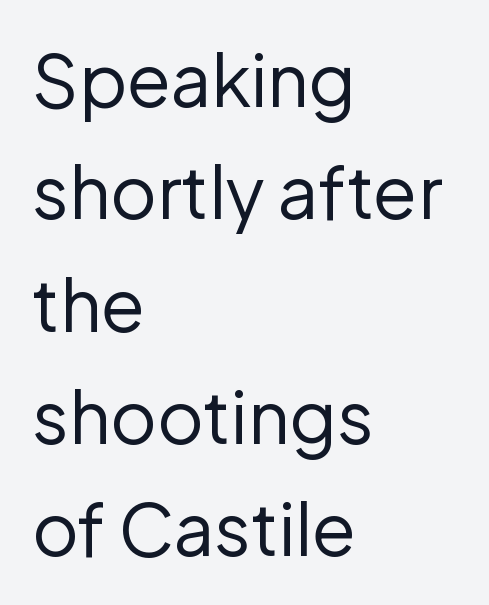
The image shows 72 px regular-weight sans-serif type, upright; set left-aligned, normal line spacing (1.56x), normal letter spacing, not underlined; low stroke contrast and a medium x-height.
